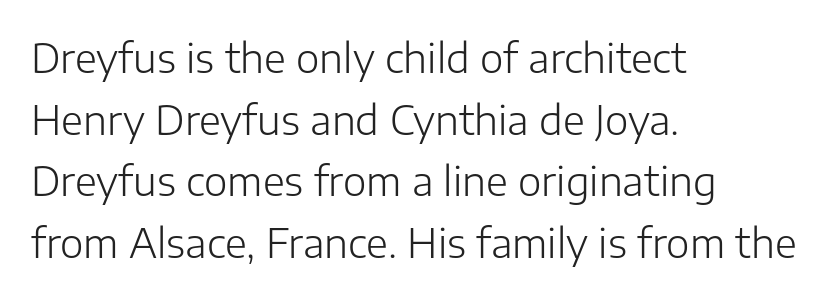
Q: Is the text bold? A: No.
Q: Is the text italic (slanted)? A: No, it is upright.
Q: Is the typeface a serif or a sans-serif typeface? A: Sans-serif.
Q: Is the text underlined? A: No.
Q: How is the paragraph aligned? A: Left-aligned.
Q: Is the spacing between letters normal or unusually wide? A: Normal.
Q: Is the spacing between lines tight, normal or loose? A: Normal.
Q: Width (condensed, normal, or wide)? A: Normal.
Q: Stroke contrast? A: Low.
Q: x-height? A: Medium.
Q: Monospaced? A: No.
